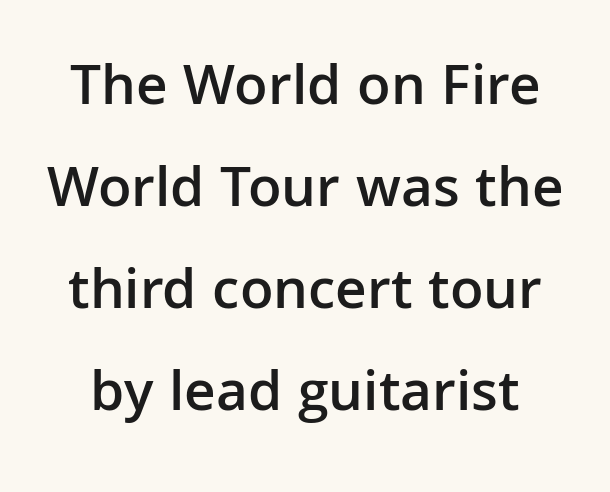
{"serif": "no", "italic": "no", "bold": "semi", "weight": "semibold", "width": "normal", "stroke_contrast": "low", "x_height": "medium", "monospaced": "no", "underline": "no", "line_spacing_ratio": 1.73, "letter_spacing": "normal", "letter_spacing_em": 0.0, "glyph_px": 59}
